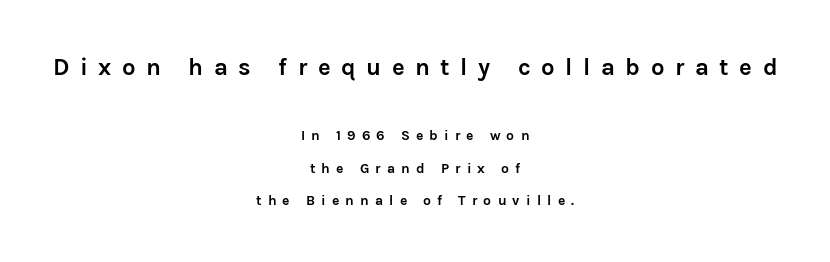
In terms of weight, the rendering is a true, heavy bold. Beneath every word, the page is bare. The face used here appears at its bigger size in the upper chunk. No italicization has been applied; the sample stays upright. This block would shrink considerably if given ordinary leading; it's expanded now. The type is letterspaced generously, with wide tracking.
